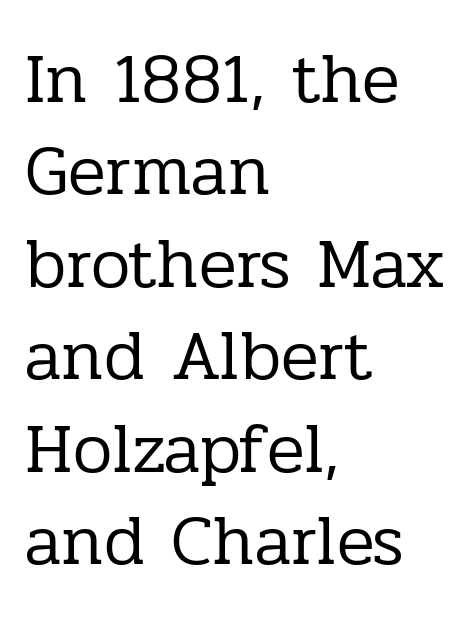
The image shows 70 px regular-weight serif type, upright; set left-aligned, normal line spacing (1.32x), normal letter spacing, not underlined; low stroke contrast and a medium x-height.
